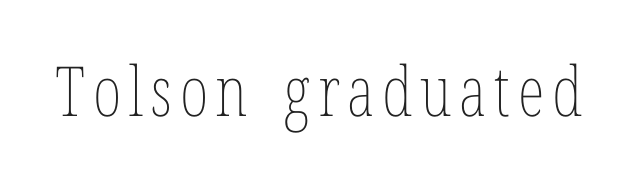
{"italic": "no", "bold": "no", "weight": "thin", "width": "condensed", "stroke_contrast": "low", "x_height": "medium", "monospaced": "no", "underline": "no", "glyph_px": 69}
